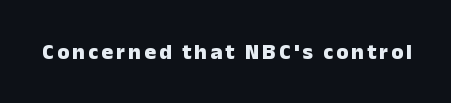
Q: Is the text bold? A: Yes.
Q: Is the text italic (slanted)? A: No, it is upright.
Q: Is the text underlined? A: No.
